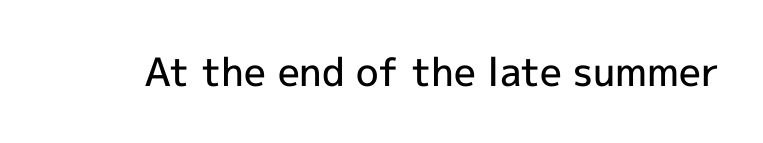
Spacing between characters is what you'd get straight out of the box. This sample has the flowing, uneven cadence of proportional lettering. Has an underline been added? It has not. Serifs: no, the terminals of the letterforms are clean. If you drew a line through each stem, it would be perfectly vertical. In terms of weight, the rendering is demibold, just under bold.
